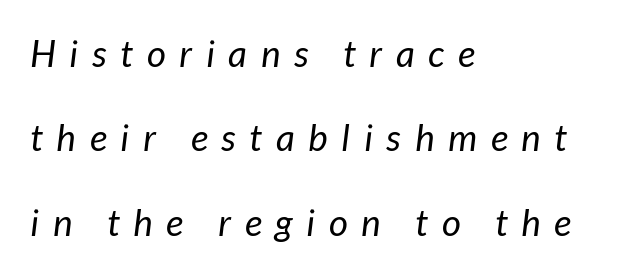
You could only call the tracking loose — the letters float apart. Think standard paragraph weight, or any step lighter than that. These lines are set flush left with a ragged right edge. Slanted lettering throughout. Beneath every word, the page is bare.
